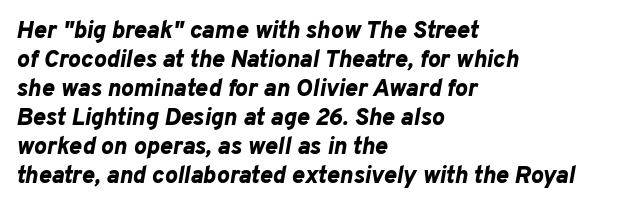
{"italic": "yes", "lean": "right", "slant_degrees": 10, "bold": "yes", "underline": "no", "align": "left", "line_spacing_ratio": 1.21, "letter_spacing": "normal", "letter_spacing_em": 0.0, "glyph_px": 24}
